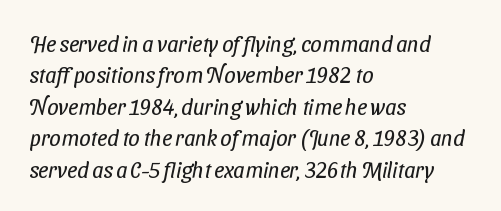
Q: Is the text bold? A: No.
Q: Is the text underlined? A: No.
Q: How is the paragraph aligned? A: Left-aligned.
Q: Is the spacing between letters normal or unusually wide? A: Normal.
Q: Is the spacing between lines tight, normal or loose? A: Normal.
